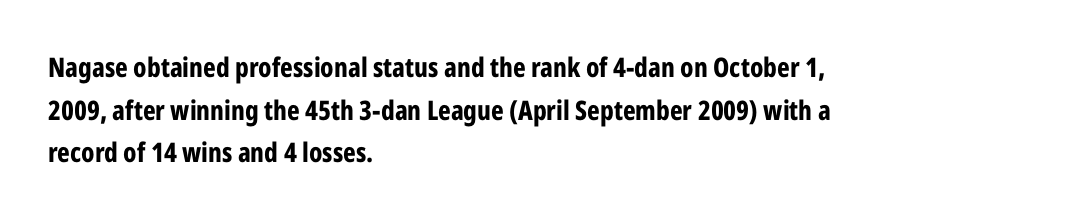
The image shows 27 px bold type, upright; set left-aligned, normal line spacing (1.58x), normal letter spacing, not underlined.
